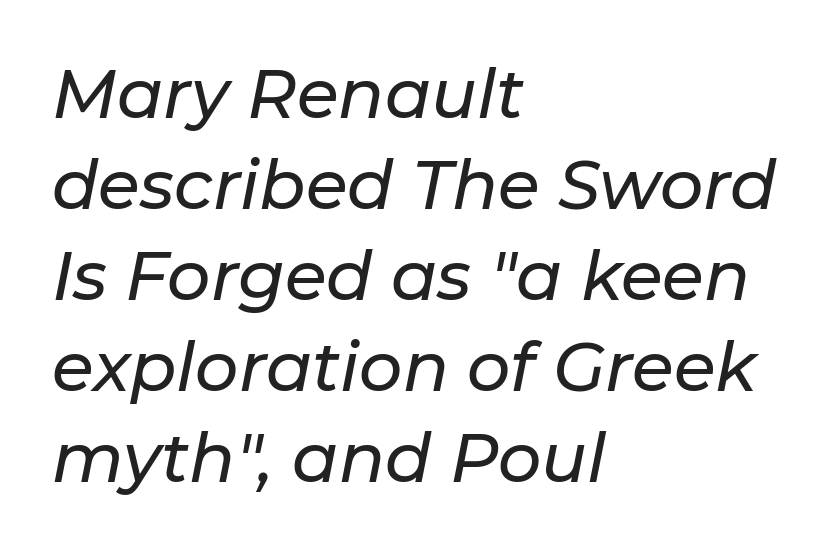
The rendering keeps characters at their native spacing. Interline gaps are of average width in this sample. Any mark beneath the type? The region is blank. Proportional: the letters do not fall into vertical columns. Caption: multi-line text, flush left, ragged right.
